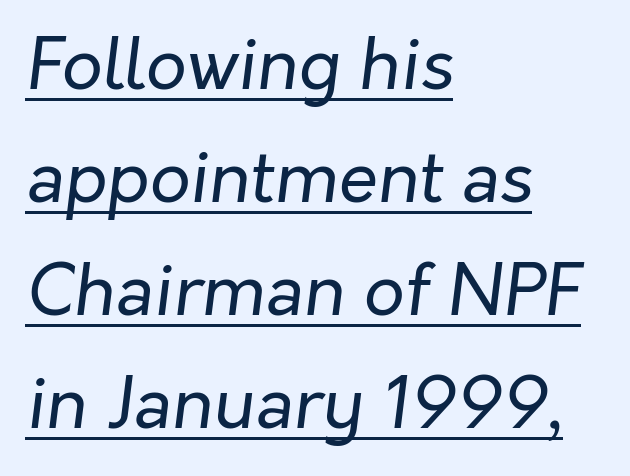
The image shows 71 px regular-weight type, italic (leaning right); set left-aligned, normal line spacing (1.59x), normal letter spacing, underlined; low stroke contrast and a medium x-height.
